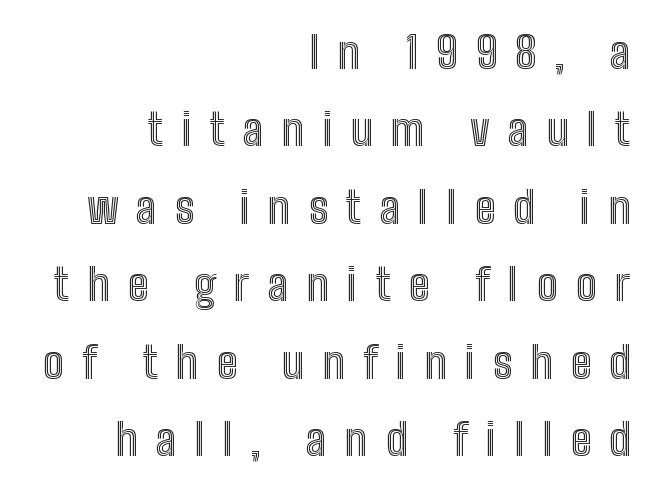
Q: Is the text italic (slanted)? A: No, it is upright.
Q: Is the text underlined? A: No.
Q: How is the paragraph aligned? A: Right-aligned.
Q: Is the spacing between letters normal or unusually wide? A: Unusually wide.
Q: Width (condensed, normal, or wide)? A: Condensed.
Q: x-height? A: Medium.
Q: Monospaced? A: No.
